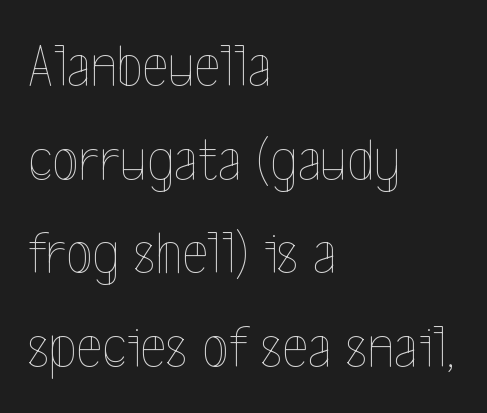
The image shows 62 px thin, condensed type, upright; set left-aligned, normal line spacing (1.51x), normal letter spacing, not underlined; a medium x-height.
